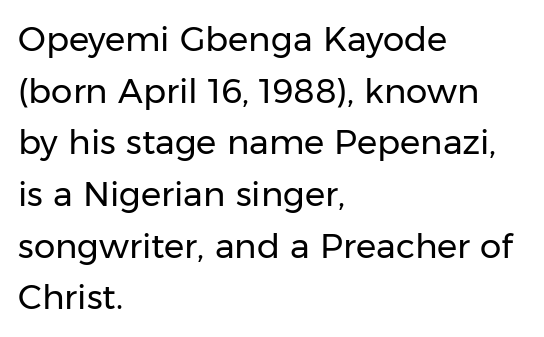
The image shows 34 px regular-weight sans-serif type, upright; set left-aligned, normal line spacing (1.52x), normal letter spacing, not underlined; low stroke contrast and a medium x-height.
